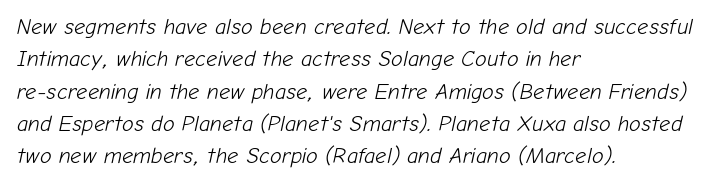
Caption: standard tracking, unaltered. Slant detected: the letters are inclined. Layout note: lines flush left. Has an underline been added? It has not. A quiet, ordinary-to-light weight characterises the typeface. Vertically, the passage feels balanced, rows spaced as you'd expect.
